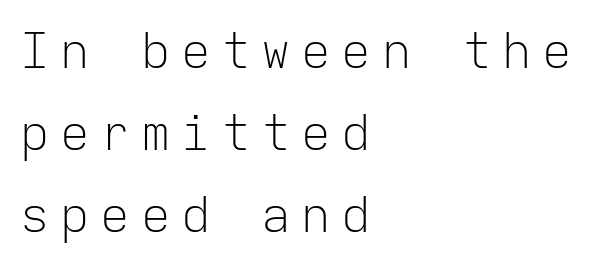
{"serif": "no", "italic": "no", "bold": "no", "weight": "light", "width": "normal", "stroke_contrast": "low", "x_height": "medium", "monospaced": "yes", "underline": "no", "align": "left", "line_spacing": "normal", "line_spacing_ratio": 1.67, "letter_spacing": "wide", "letter_spacing_em": 0.22, "glyph_px": 49}
